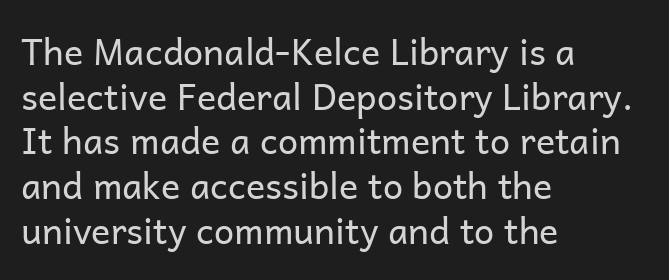
Q: Is the text bold? A: No.
Q: Is the text italic (slanted)? A: No, it is upright.
Q: Is the typeface a serif or a sans-serif typeface? A: Sans-serif.
Q: Is the text underlined? A: No.
Q: How is the paragraph aligned? A: Left-aligned.
Q: Is the spacing between letters normal or unusually wide? A: Normal.
Q: Width (condensed, normal, or wide)? A: Normal.
Q: Stroke contrast? A: Low.
Q: x-height? A: Medium.
Q: Monospaced? A: No.
